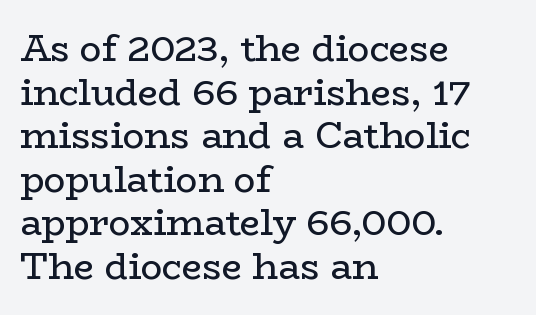
A typesetter would call this proportional, since set widths differ per character. The passage shown is not underscored anywhere. This rendering leaves character spacing at its baseline value. This is serif lettering, the kind often seen in printed books. Every row of glyphs begins at an identical x-position on the left. Characters remain perfectly vertical along every line.
